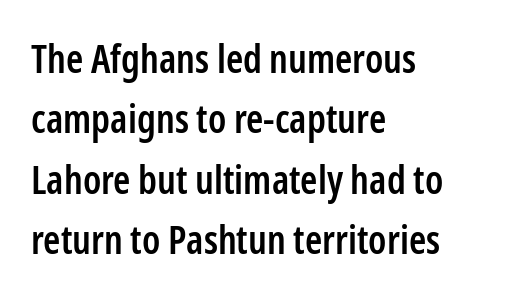
Q: Is the text bold? A: Semi-bold.
Q: Is the text italic (slanted)? A: No, it is upright.
Q: Is the typeface a serif or a sans-serif typeface? A: Sans-serif.
Q: Is the text underlined? A: No.
Q: How is the paragraph aligned? A: Left-aligned.
Q: Is the spacing between letters normal or unusually wide? A: Normal.
Q: Is the spacing between lines tight, normal or loose? A: Normal.
Q: Width (condensed, normal, or wide)? A: Condensed.
Q: Stroke contrast? A: Low.
Q: x-height? A: Medium.
Q: Monospaced? A: No.
